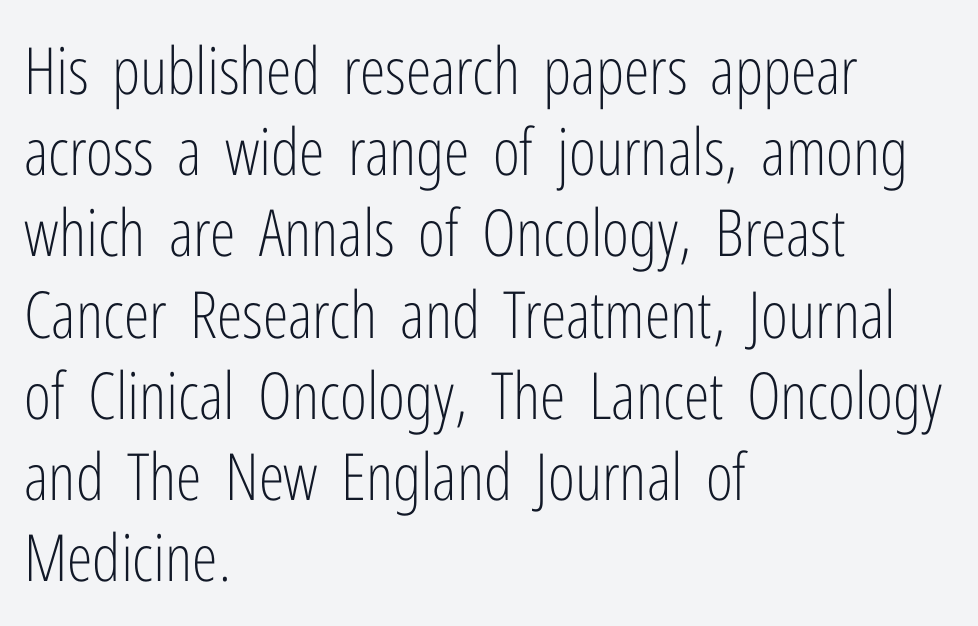
Q: Is the text bold? A: No.
Q: Is the text italic (slanted)? A: No, it is upright.
Q: Is the typeface a serif or a sans-serif typeface? A: Sans-serif.
Q: Is the text underlined? A: No.
Q: How is the paragraph aligned? A: Left-aligned.
Q: Is the spacing between letters normal or unusually wide? A: Normal.
Q: Is the spacing between lines tight, normal or loose? A: Normal.
Q: Width (condensed, normal, or wide)? A: Condensed.
Q: Stroke contrast? A: Low.
Q: x-height? A: Medium.
Q: Monospaced? A: No.
